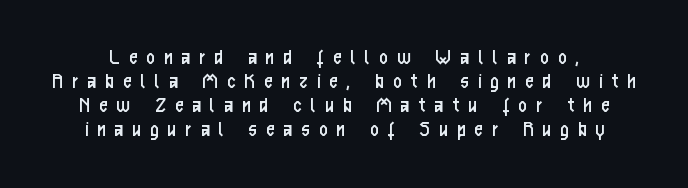
The weight tops out at a normal text grade. Each new line begins almost immediately beneath the previous one. Someone cranked the tracking dial way up on this one. The typography opts for an upright posture over an oblique one. Words float on clear page, feet unadorned.
